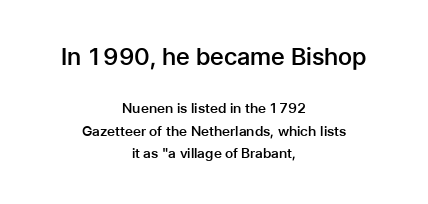
Q: Is the text bold? A: Semi-bold.
Q: Is the text italic (slanted)? A: No, it is upright.
Q: Is the text underlined? A: No.
Q: How is the paragraph aligned? A: Centered.
Q: Is the spacing between letters normal or unusually wide? A: Normal.
Q: Is the spacing between lines tight, normal or loose? A: Normal.
Q: Which block of text is set in a larger size, the first (top) or the second (bottom)? A: The first (top) one.
